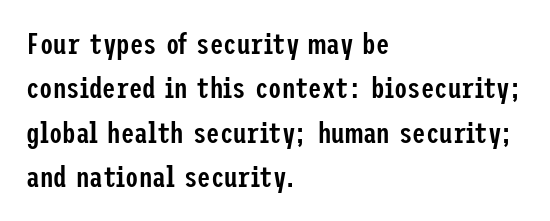
Q: Is the text bold? A: Semi-bold.
Q: Is the text italic (slanted)? A: No, it is upright.
Q: Is the typeface a serif or a sans-serif typeface? A: Sans-serif.
Q: Is the text underlined? A: No.
Q: How is the paragraph aligned? A: Left-aligned.
Q: Is the spacing between letters normal or unusually wide? A: Normal.
Q: Is the spacing between lines tight, normal or loose? A: Normal.
Q: Width (condensed, normal, or wide)? A: Condensed.
Q: Stroke contrast? A: Low.
Q: x-height? A: Medium.
